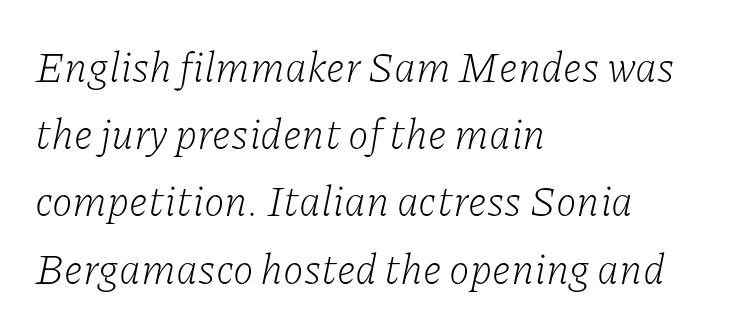
{"serif": "yes", "italic": "yes", "lean": "right", "slant_degrees": 11, "bold": "no", "weight": "light", "width": "normal", "stroke_contrast": "low", "x_height": "medium", "monospaced": "no", "underline": "no", "align": "left", "line_spacing": "normal", "line_spacing_ratio": 1.6, "letter_spacing": "normal", "letter_spacing_em": 0.0, "glyph_px": 42}
